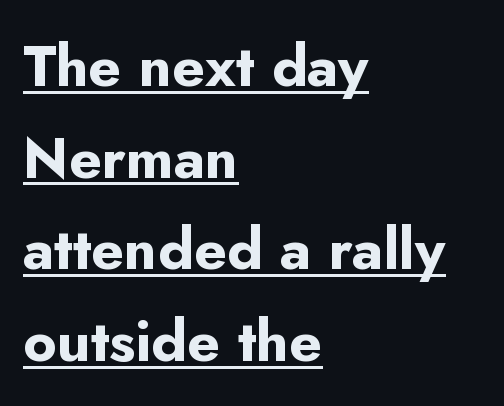
Each word holds together tightly as a unit, with standard inter-letter gaps. Every row of glyphs begins at an identical x-position on the left. To sum up the face: it is a sans, with no serifs. The passage shown is underscored from start to finish.
